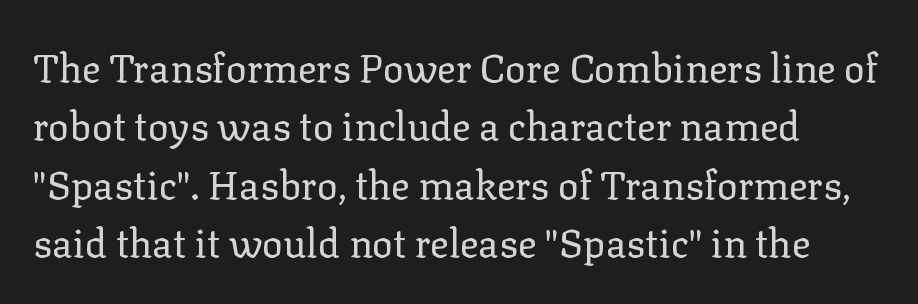
Q: Is the text bold? A: No.
Q: Is the text italic (slanted)? A: No, it is upright.
Q: Is the typeface a serif or a sans-serif typeface? A: Serif.
Q: Is the text underlined? A: No.
Q: Is the spacing between letters normal or unusually wide? A: Normal.
Q: Is the spacing between lines tight, normal or loose? A: Normal.
Q: Width (condensed, normal, or wide)? A: Normal.
Q: Stroke contrast? A: Low.
Q: x-height? A: Medium.
Q: Monospaced? A: No.
